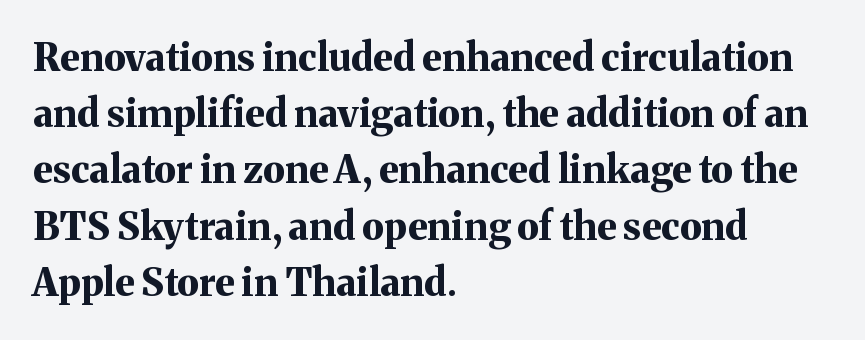
{"serif": "yes", "italic": "no", "bold": "yes", "weight": "bold", "width": "normal", "stroke_contrast": "medium", "x_height": "medium", "monospaced": "no", "underline": "no", "align": "left", "line_spacing": "normal", "line_spacing_ratio": 1.48, "letter_spacing": "normal", "letter_spacing_em": 0.0, "glyph_px": 38}
